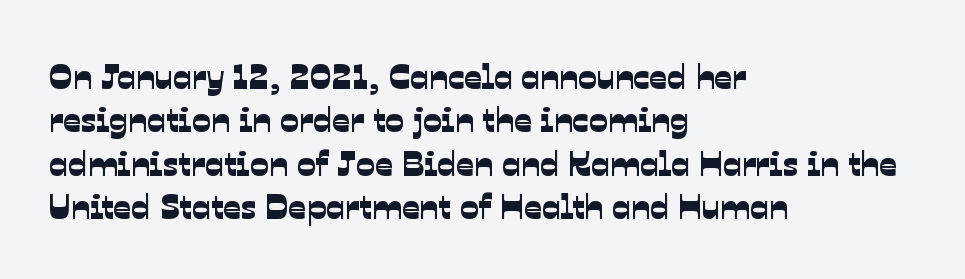
{"serif": "no", "width": "normal", "stroke_contrast": "low", "x_height": "medium", "monospaced": "no", "underline": "no", "align": "left", "line_spacing_ratio": 1.24, "letter_spacing": "normal", "letter_spacing_em": 0.0, "glyph_px": 35}
